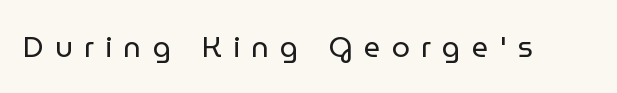
Q: Is the text bold? A: No.
Q: Is the text italic (slanted)? A: No, it is upright.
Q: Is the typeface a serif or a sans-serif typeface? A: Sans-serif.
Q: Is the text underlined? A: No.
Q: Is the spacing between letters normal or unusually wide? A: Unusually wide.
Q: Width (condensed, normal, or wide)? A: Normal.
Q: Stroke contrast? A: Low.
Q: x-height? A: Medium.
Q: Monospaced? A: No.
